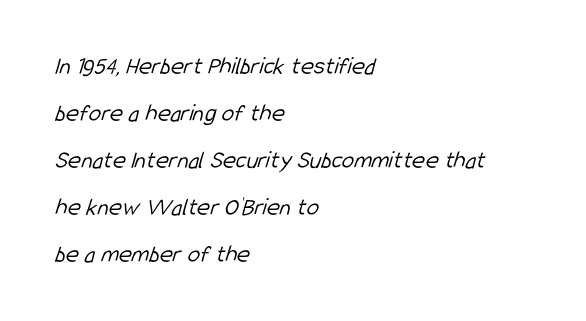
No extra ink here — the face is not bold. Short note: letters normally spaced. The passage shown is not underscored anywhere. These lines stack with their left ends in a neat column.
